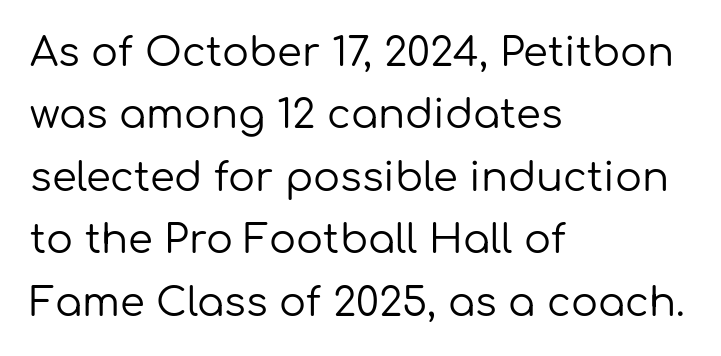
The letters advance in unequal steps, a hallmark of proportional type. A light-to-regular cut is what we see here. Alignment: flush left. Successive baselines arrive at the customary interval. The words here are not underlined. Every character sits straight up, as roman type does.
